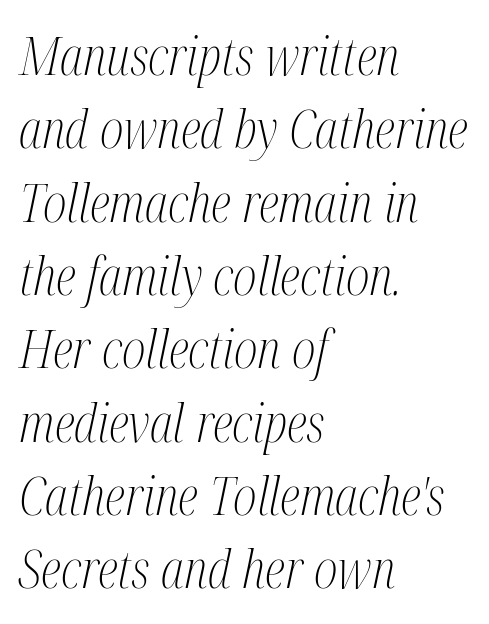
This rendering employs a face with finishing strokes, i.e., a serif. The tracking reads as untouched default to a designer's eye. The letters look calm and open, with moderate or lighter stems. These lines are rendered in a variable-pitch font. Casual observation: everything's shoved over to the left.
